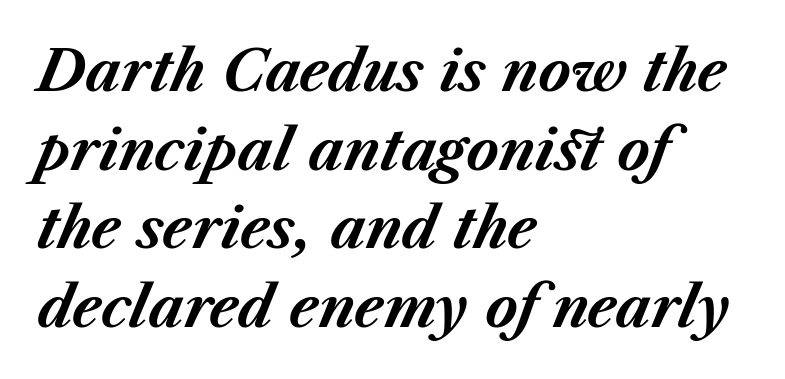
Do the characters align in a grid? No, the font is proportional. How are the letters spaced? Ordinarily, with no added tracking. Pretty heavy lettering here — definitely bold. The area under the type is left untouched. The paragraph shown leans on its left margin.
